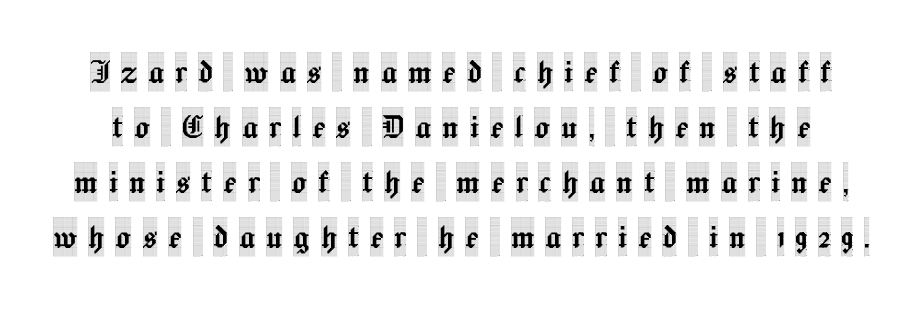
Q: Is the text italic (slanted)? A: No, it is upright.
Q: Is the typeface a serif or a sans-serif typeface? A: Serif.
Q: Is the text underlined? A: No.
Q: Is the spacing between letters normal or unusually wide? A: Unusually wide.
Q: Is the spacing between lines tight, normal or loose? A: Normal.
Q: Width (condensed, normal, or wide)? A: Condensed.
Q: x-height? A: Large.
Q: Monospaced? A: No.
